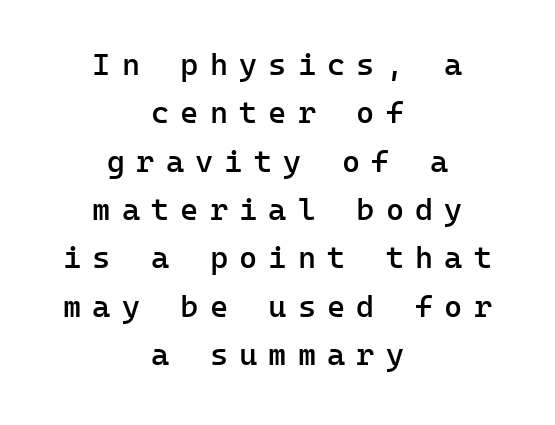
Monospaced: the letters line up in strict vertical columns. The strip under each line holds only bare page. Regular leading. Centered paragraph, ragged on both sides. A sans-serif font was chosen for this passage. These words are printed semibold, heavier than regular yet not bold.
